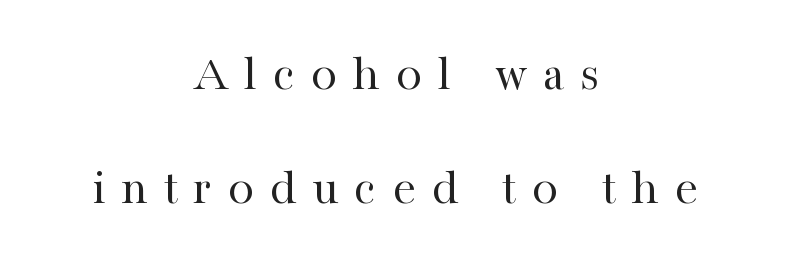
Stem width sits at or under what a default text font uses. Lines of text with bare space underneath. This block would shrink considerably if given ordinary leading; it's expanded now. The type family on display is of the serif kind. The tracking reads as deliberately expanded to a designer's eye.
